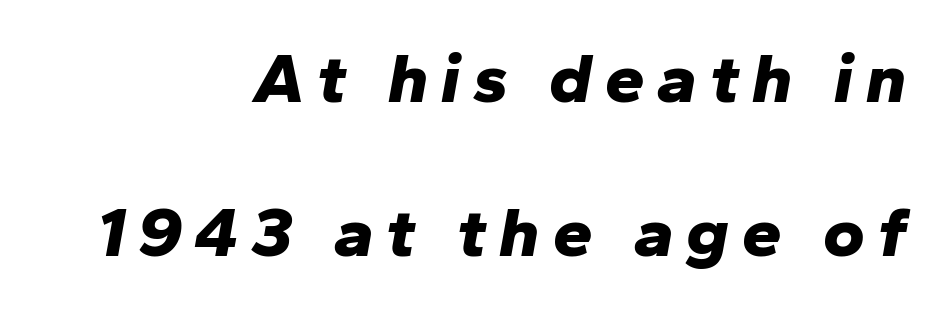
Q: Is the text bold? A: Yes.
Q: Is the text italic (slanted)? A: Yes, it leans right by about 10 degrees.
Q: Is the text underlined? A: No.
Q: How is the paragraph aligned? A: Right-aligned.
Q: Is the spacing between lines tight, normal or loose? A: Loose.
Q: Width (condensed, normal, or wide)? A: Normal.
Q: Stroke contrast? A: Low.
Q: x-height? A: Medium.
Q: Monospaced? A: No.
